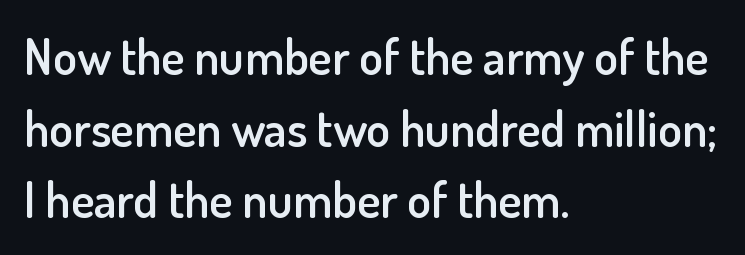
The image shows 49 px semibold sans-serif type, upright; set left-aligned, normal line spacing (1.46x), normal letter spacing, not underlined; low stroke contrast and a small x-height.
